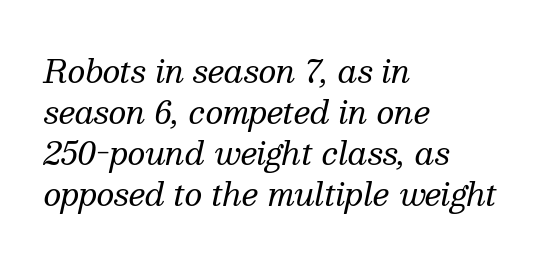
{"serif": "yes", "italic": "yes", "lean": "right", "slant_degrees": 13, "bold": "no", "weight": "regular", "width": "normal", "stroke_contrast": "medium", "x_height": "medium", "monospaced": "no", "underline": "no", "align": "left", "line_spacing": "normal", "line_spacing_ratio": 1.32, "letter_spacing": "normal", "letter_spacing_em": 0.0, "glyph_px": 31}
